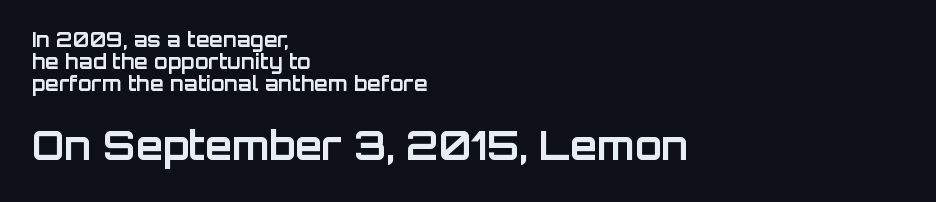
Q: Is the text bold? A: Yes.
Q: Is the text italic (slanted)? A: No, it is upright.
Q: Is the typeface a serif or a sans-serif typeface? A: Sans-serif.
Q: Is the text underlined? A: No.
Q: How is the paragraph aligned? A: Left-aligned.
Q: Is the spacing between letters normal or unusually wide? A: Normal.
Q: Is the spacing between lines tight, normal or loose? A: Tight.
Q: Which block of text is set in a larger size, the first (top) or the second (bottom)? A: The second (bottom) one.
Q: Width (condensed, normal, or wide)? A: Normal.
Q: Stroke contrast? A: Low.
Q: x-height? A: Large.
Q: Monospaced? A: No.
